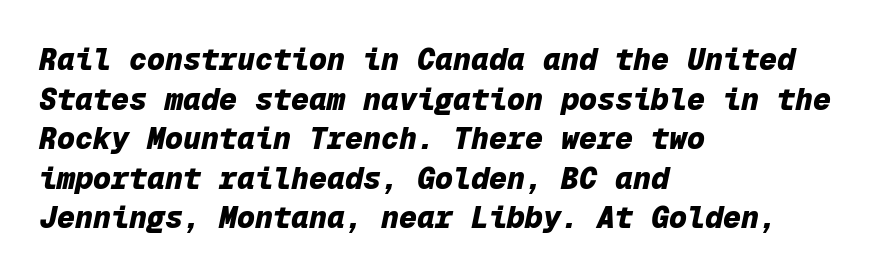
This sample has the even, mechanical cadence of fixed-width lettering. The font is running at its bold setting. Students, observe: this is what conventionally led text looks like. Yep, that's italic — everything's leaning. This sample uses plain, unmodified letter spacing.
